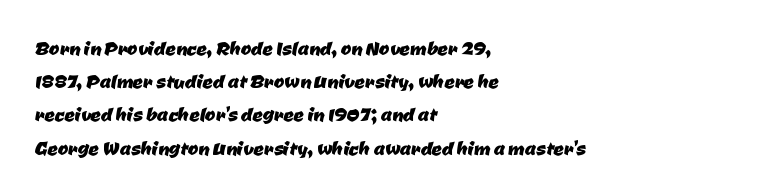
These lines stack with their left ends in a neat column. Underline: absent. How are the letters spaced? Ordinarily, with no added tracking. Baseline-to-baseline distance is the conventional proportion of letter height.
